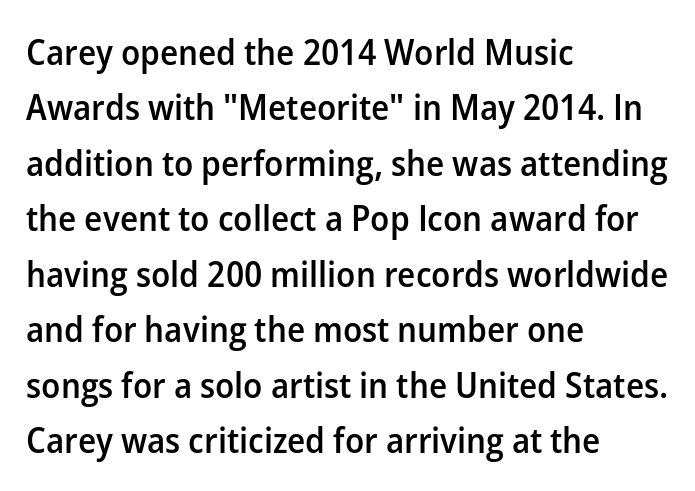
{"serif": "no", "italic": "no", "bold": "semi", "weight": "semibold", "width": "normal", "stroke_contrast": "low", "x_height": "medium", "monospaced": "no", "underline": "no", "align": "left", "line_spacing": "normal", "line_spacing_ratio": 1.54, "letter_spacing": "normal", "letter_spacing_em": 0.0, "glyph_px": 36}
